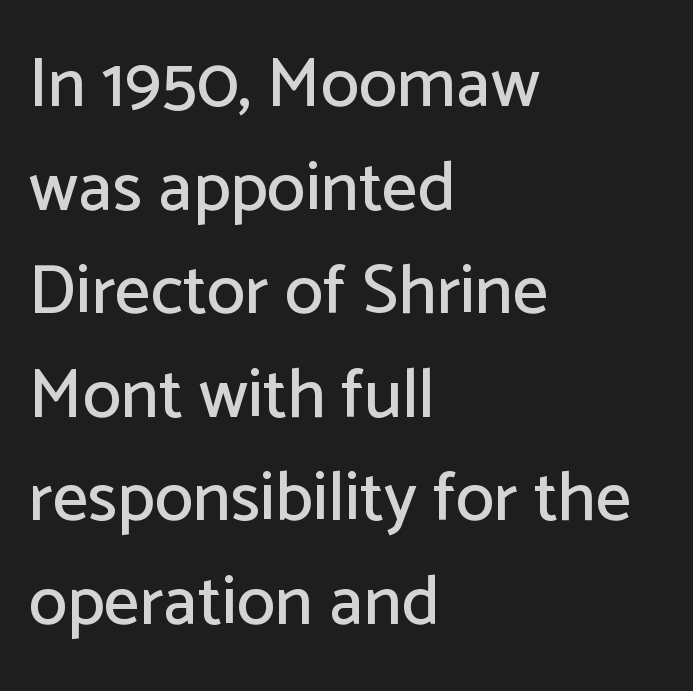
Q: Is the text italic (slanted)? A: No, it is upright.
Q: Is the typeface a serif or a sans-serif typeface? A: Sans-serif.
Q: Is the text underlined? A: No.
Q: How is the paragraph aligned? A: Left-aligned.
Q: Is the spacing between letters normal or unusually wide? A: Normal.
Q: Is the spacing between lines tight, normal or loose? A: Normal.
Q: Width (condensed, normal, or wide)? A: Normal.
Q: Stroke contrast? A: Low.
Q: x-height? A: Medium.
Q: Monospaced? A: No.
